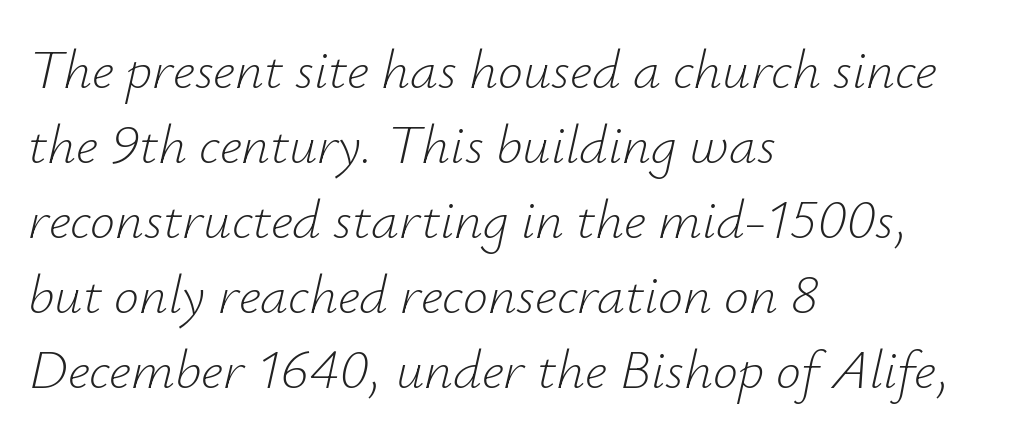
{"italic": "yes", "lean": "right", "slant_degrees": 12, "bold": "no", "weight": "light", "width": "normal", "stroke_contrast": "low", "x_height": "small", "monospaced": "no", "underline": "no", "align": "left", "line_spacing": "normal", "line_spacing_ratio": 1.34, "letter_spacing": "normal", "letter_spacing_em": 0.0, "glyph_px": 56}
